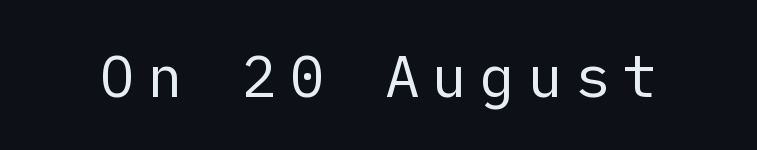
{"serif": "no", "italic": "no", "bold": "no", "weight": "regular", "width": "normal", "stroke_contrast": "low", "x_height": "medium", "underline": "no", "letter_spacing": "wide", "letter_spacing_em": 0.22, "glyph_px": 58}
